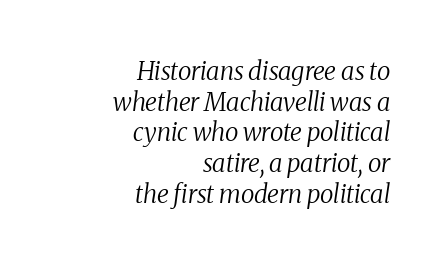
The text carries the slant typical of an italic or oblique font. Characters follow at the spacing the type designer built in. Clear beneath every line of the passage. Vertical stems look standard width or narrower in stroke. Horizontal alignment here is rightward, an uncommon choice for prose.
